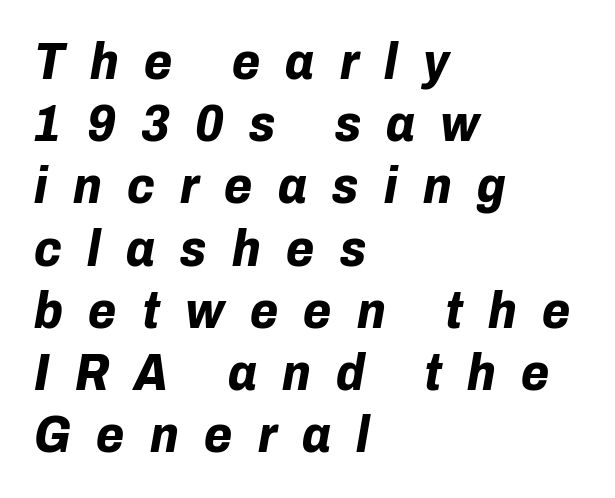
{"italic": "yes", "lean": "right", "slant_degrees": 10, "bold": "yes", "weight": "bold", "width": "normal", "stroke_contrast": "low", "x_height": "medium", "monospaced": "no", "underline": "no", "align": "left", "line_spacing_ratio": 1.22, "letter_spacing": "wide", "letter_spacing_em": 0.5, "glyph_px": 51}
